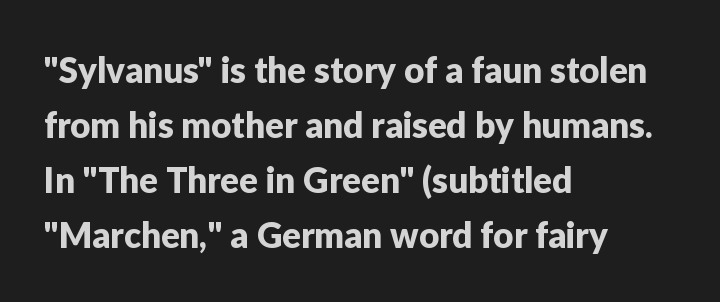
Q: Is the text italic (slanted)? A: No, it is upright.
Q: Is the typeface a serif or a sans-serif typeface? A: Sans-serif.
Q: Is the text underlined? A: No.
Q: How is the paragraph aligned? A: Left-aligned.
Q: Is the spacing between letters normal or unusually wide? A: Normal.
Q: Is the spacing between lines tight, normal or loose? A: Normal.
Q: Width (condensed, normal, or wide)? A: Normal.
Q: Stroke contrast? A: Low.
Q: x-height? A: Medium.
Q: Monospaced? A: No.
